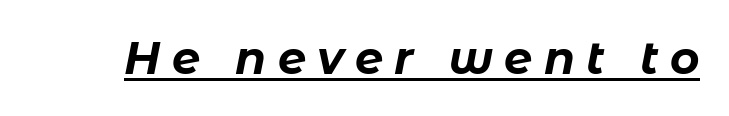
This is oblique type, the kind used for emphasis or titles. The letterforms stand isolated, each surrounded by extra space. The face used here is proportionally spaced, like ordinary book or web type. You can see a thin bar hugging the bottom of the glyphs. I'd describe the lettering as bold — thick and assertive.
